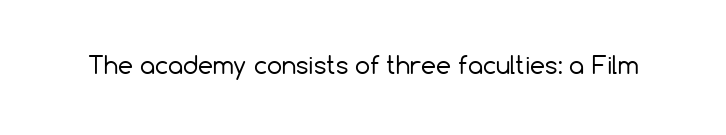
The image shows 24 px text type, upright; set normal letter spacing, not underlined.
